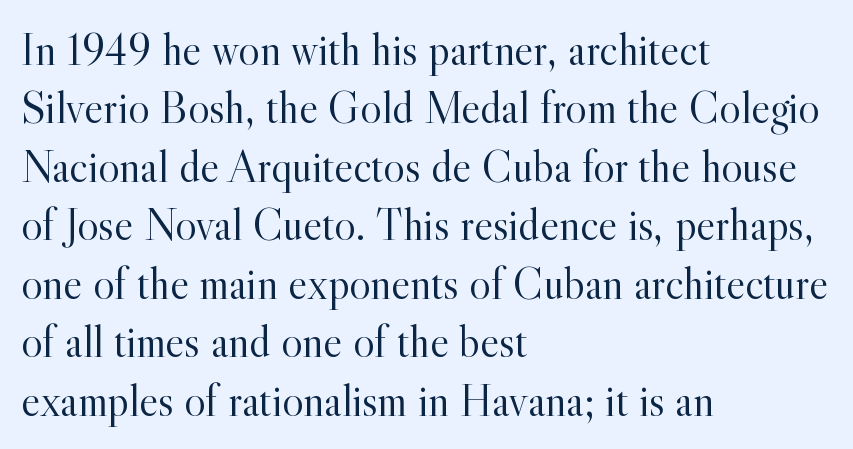
The image shows 45 px light serif type, upright; set left-aligned, normal line spacing (1.3x), normal letter spacing, not underlined; a small x-height.
